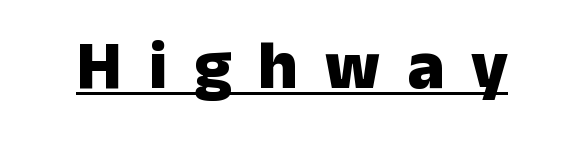
The rendering uses a bold face; every stroke is thick and dark. Is the letter spacing exaggerated? Yes — the characters are pushed far apart. The passage shown is typeset with a sans-serif family. Like a heading marked for emphasis, these lines bear an underscore.
